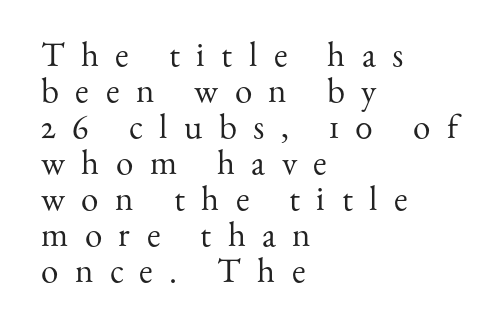
The specimen reads as upright at a glance. The letters carry serifs — small finishing strokes at the ends of their stems. Casual observation: everything's shoved over to the left. The space between consecutive lines is stingy. Each stroke keeps to a modest, everyday thickness or less. Honestly, the letter spacing is so wide it's the main thing you notice.
